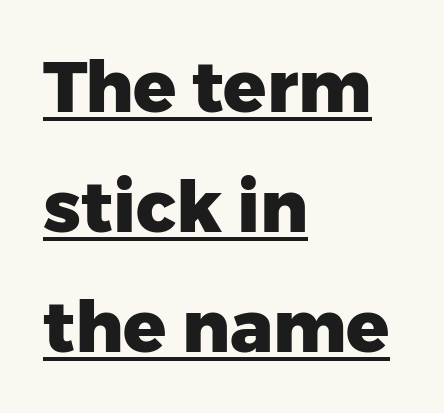
{"serif": "no", "italic": "no", "bold": "yes", "weight": "heavy", "width": "normal", "stroke_contrast": "low", "x_height": "medium", "monospaced": "no", "underline": "yes", "align": "left", "line_spacing": "normal", "line_spacing_ratio": 1.69, "letter_spacing": "normal", "letter_spacing_em": 0.0, "glyph_px": 71}
